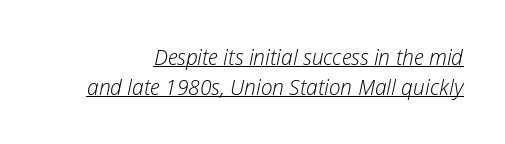
{"italic": "yes", "lean": "right", "slant_degrees": 12, "bold": "no", "underline": "yes", "line_spacing": "normal", "line_spacing_ratio": 1.41, "letter_spacing": "normal", "letter_spacing_em": 0.0, "glyph_px": 21}
